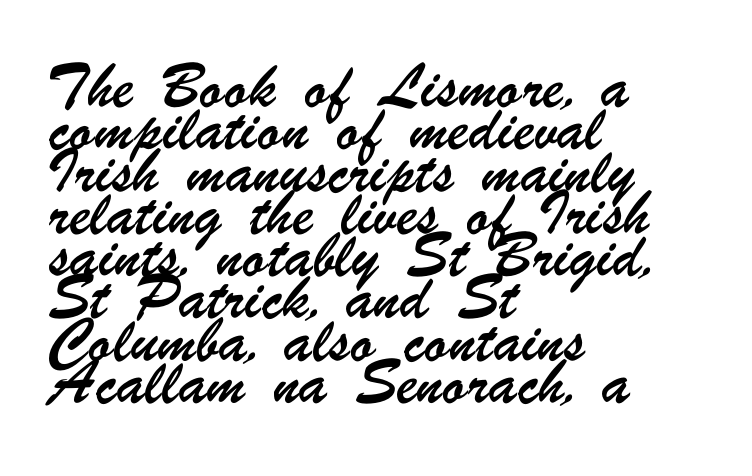
The image shows 28 px condensed sans-serif type; set left-aligned, normal line spacing (1.51x), normal letter spacing, not underlined; low stroke contrast and a small x-height.
